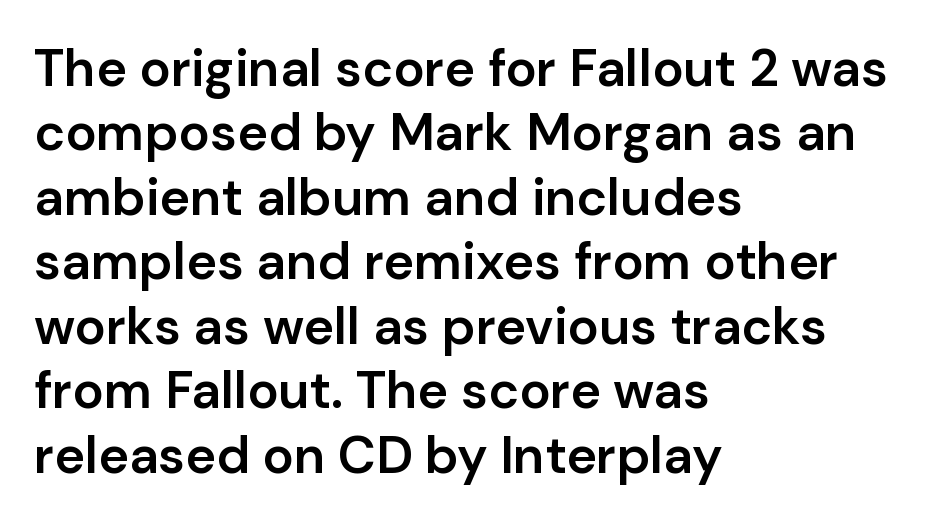
The image shows 52 px semibold sans-serif type, upright; set left-aligned, line spacing 1.24x, normal letter spacing, not underlined; low stroke contrast and a medium x-height.
